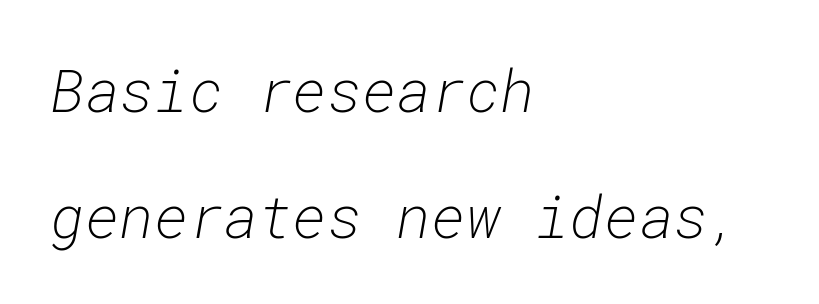
The image shows 59 px light type, italic (leaning right), monospaced; set left-aligned, loose line spacing (2.13x), normal letter spacing, not underlined; low stroke contrast and a medium x-height.
